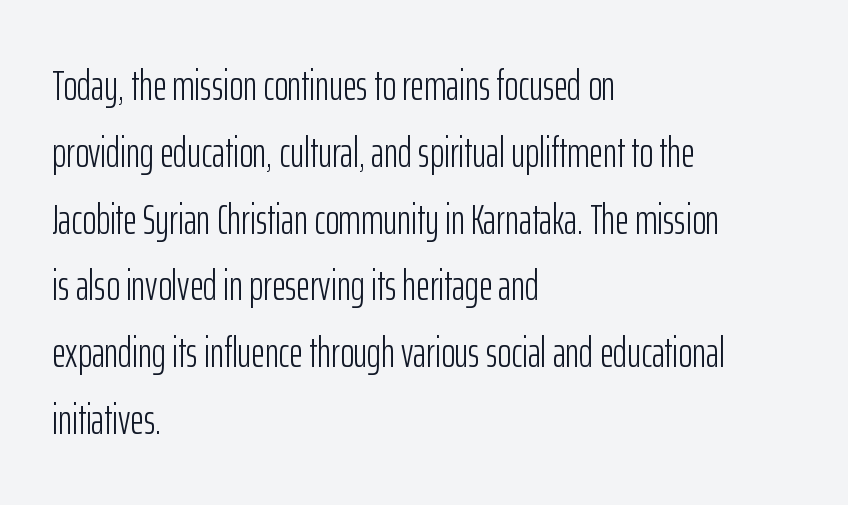
Q: Is the text bold? A: No.
Q: Is the text italic (slanted)? A: No, it is upright.
Q: Is the typeface a serif or a sans-serif typeface? A: Sans-serif.
Q: Is the text underlined? A: No.
Q: How is the paragraph aligned? A: Left-aligned.
Q: Is the spacing between letters normal or unusually wide? A: Normal.
Q: Is the spacing between lines tight, normal or loose? A: Normal.
Q: Width (condensed, normal, or wide)? A: Condensed.
Q: Stroke contrast? A: Low.
Q: x-height? A: Medium.
Q: Monospaced? A: No.
